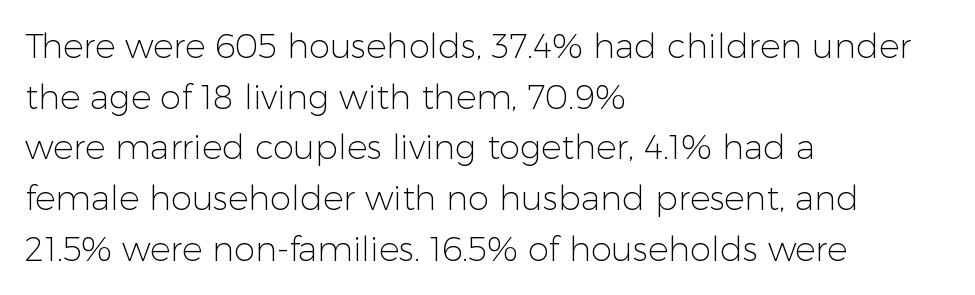
The lines sit at an ordinary, default distance from one another. The designer went with a sans here, leaving each stem footless. You could not count columns in this text — the font is proportionally spaced. The rendering anchors every line to the left-hand side. Tall strokes in this sample are plumb rather than angled.
